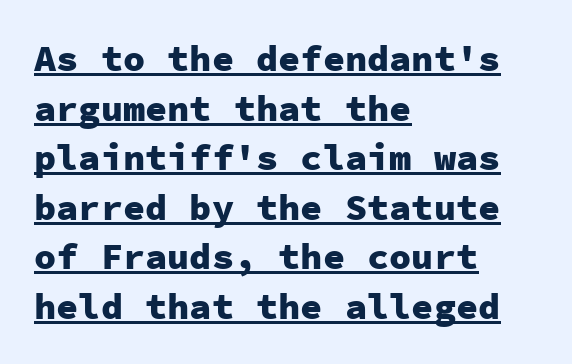
The image shows 37 px heavy sans-serif type, upright, monospaced; set left-aligned, normal line spacing (1.34x), normal letter spacing, underlined; low stroke contrast and a medium x-height.
